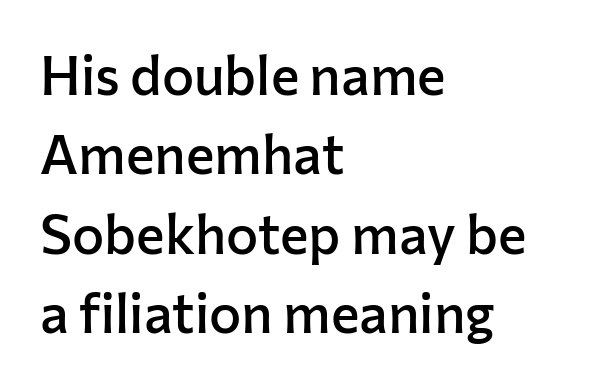
{"serif": "no", "italic": "no", "bold": "semi", "weight": "semibold", "width": "normal", "stroke_contrast": "low", "x_height": "medium", "monospaced": "no", "underline": "no", "align": "left", "line_spacing": "normal", "line_spacing_ratio": 1.47, "letter_spacing": "normal", "letter_spacing_em": 0.0, "glyph_px": 54}
